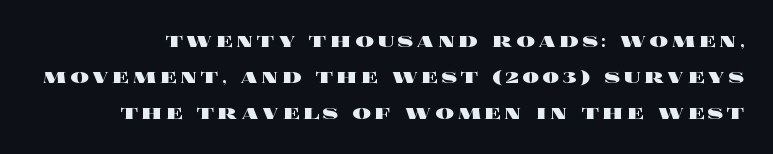
Q: Is the text bold? A: Yes.
Q: Is the text italic (slanted)? A: No, it is upright.
Q: Is the text underlined? A: No.
Q: Is the spacing between lines tight, normal or loose? A: Normal.
